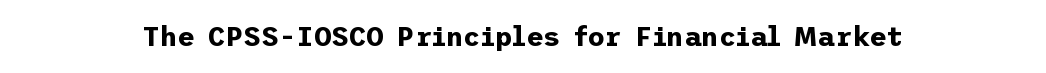
{"italic": "no", "bold": "yes", "underline": "no", "letter_spacing": "normal", "letter_spacing_em": 0.0, "glyph_px": 27}
